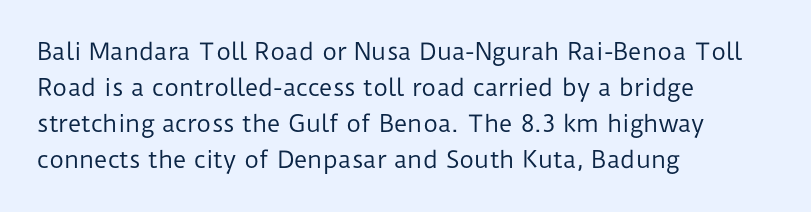
{"italic": "no", "bold": "no", "underline": "no", "align": "left", "line_spacing": "normal", "line_spacing_ratio": 1.56, "letter_spacing": "normal", "letter_spacing_em": 0.0, "glyph_px": 23}
